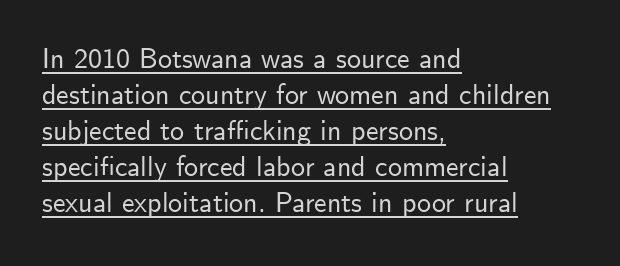
{"serif": "no", "italic": "no", "width": "normal", "stroke_contrast": "low", "x_height": "small", "monospaced": "no", "underline": "yes", "align": "left", "line_spacing": "normal", "line_spacing_ratio": 1.29, "letter_spacing": "normal", "letter_spacing_em": 0.0, "glyph_px": 28}
